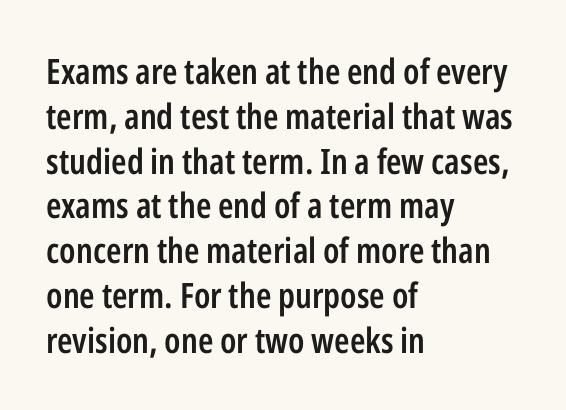
Each letter keeps its own natural width here, so spacing adapts to shape. Leading: standard. How heavy is the stroke? Medium-heavy — a semibold, shy of bold. The type family on display is of the sans-serif kind. Inter-character spacing is left at the font's built-in metrics. The paragraph shown leans on its left margin.
